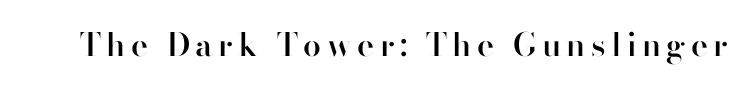
{"serif": "no", "italic": "no", "bold": "semi", "weight": "semibold", "width": "normal", "stroke_contrast": "high", "x_height": "small", "monospaced": "no", "underline": "no", "glyph_px": 32}
